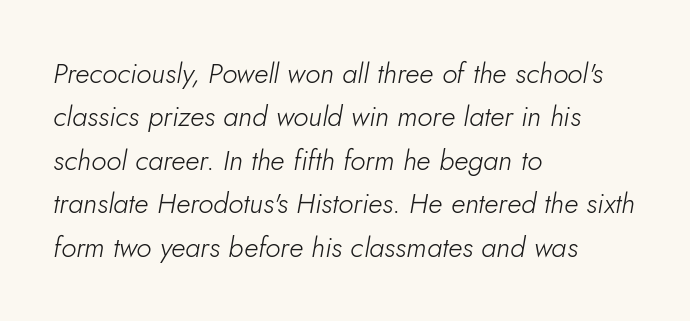
Q: Is the text bold? A: No.
Q: Is the text italic (slanted)? A: Yes, it leans right by about 5 degrees.
Q: Is the text underlined? A: No.
Q: How is the paragraph aligned? A: Left-aligned.
Q: Is the spacing between letters normal or unusually wide? A: Normal.
Q: Is the spacing between lines tight, normal or loose? A: Normal.
Q: Width (condensed, normal, or wide)? A: Normal.
Q: Stroke contrast? A: Low.
Q: x-height? A: Small.
Q: Monospaced? A: No.
